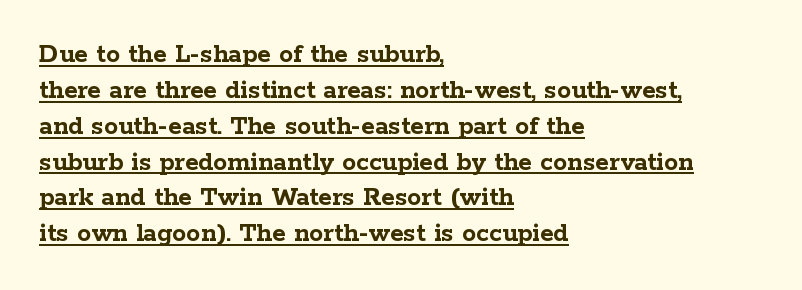
The designer left line spacing at the default. Line starts are locked; line ends wander. This sample carries an underscore along the baseline area. The font family rendered here belongs to the serif group. What weight is shown? A full bold with thick strokes. The typography opts for an upright posture over an oblique one.
